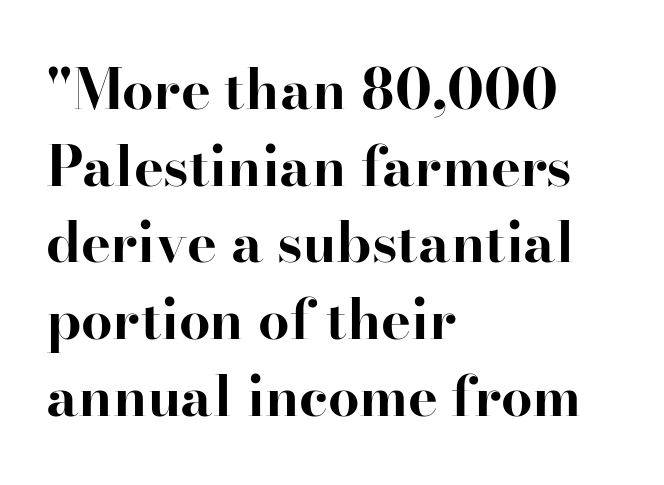
Q: Is the text bold? A: Yes.
Q: Is the text italic (slanted)? A: No, it is upright.
Q: Is the typeface a serif or a sans-serif typeface? A: Serif.
Q: Is the text underlined? A: No.
Q: How is the paragraph aligned? A: Left-aligned.
Q: Is the spacing between letters normal or unusually wide? A: Normal.
Q: Is the spacing between lines tight, normal or loose? A: Normal.
Q: Width (condensed, normal, or wide)? A: Normal.
Q: Stroke contrast? A: High.
Q: x-height? A: Small.
Q: Monospaced? A: No.
